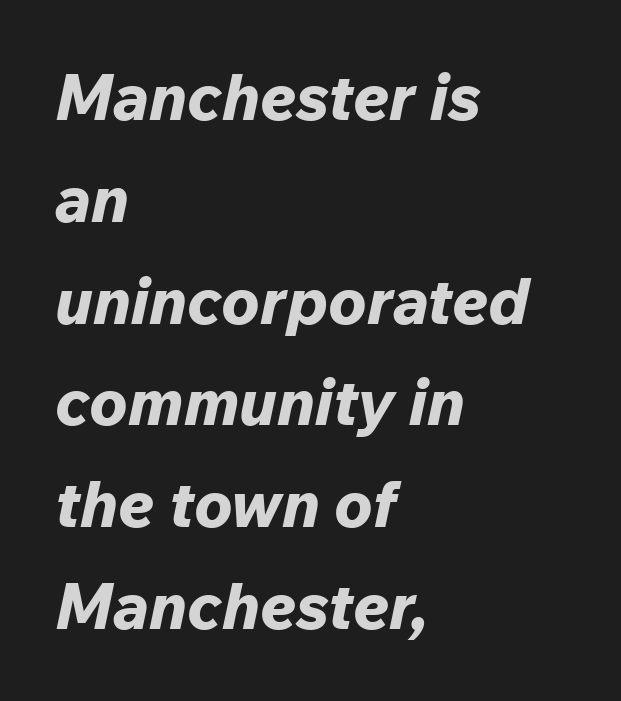
How are the letters spaced? Ordinarily, with no added tracking. The vertical gap from one line to the next is medium. Emphasis by weight is at full strength: bold. This sample has the flowing, uneven cadence of proportional lettering. Layout note: lines flush left.
